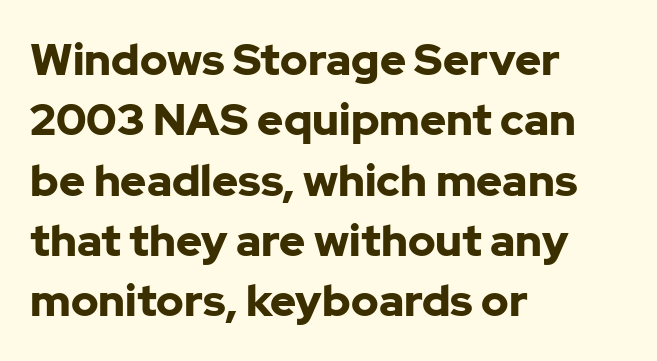
{"serif": "no", "italic": "no", "bold": "yes", "weight": "bold", "width": "normal", "stroke_contrast": "low", "x_height": "medium", "monospaced": "no", "underline": "no", "align": "left", "line_spacing": "normal", "line_spacing_ratio": 1.37, "letter_spacing": "normal", "letter_spacing_em": 0.0, "glyph_px": 44}
